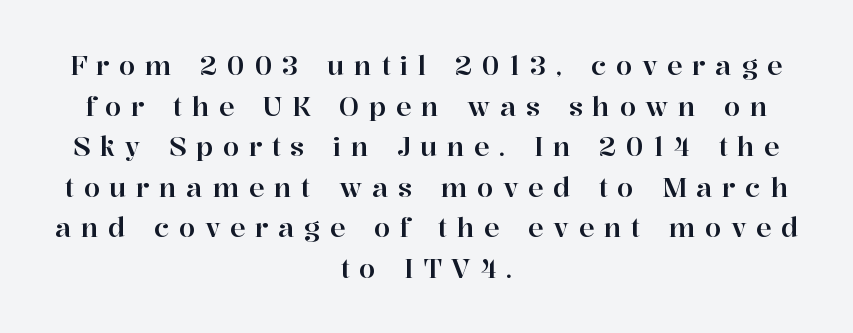
The image shows 26 px text type, upright; set centered, normal line spacing (1.56x), unusually wide letter spacing (+0.37 em), not underlined.
